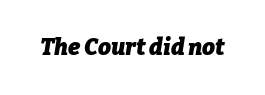
The image shows 23 px bold type, italic (leaning right); set normal letter spacing, not underlined.
